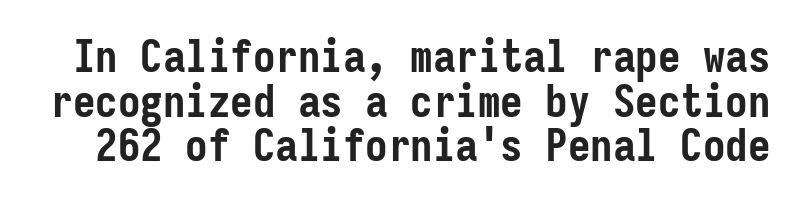
{"serif": "no", "italic": "no", "bold": "yes", "weight": "semibold", "width": "condensed", "stroke_contrast": "low", "x_height": "medium", "monospaced": "yes", "underline": "no", "line_spacing": "tight", "line_spacing_ratio": 0.99, "letter_spacing": "normal", "letter_spacing_em": 0.0, "glyph_px": 45}
